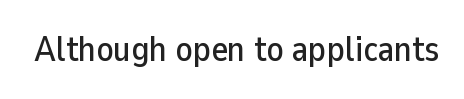
{"serif": "no", "italic": "no", "width": "normal", "stroke_contrast": "low", "x_height": "medium", "monospaced": "no", "underline": "no", "letter_spacing": "normal", "letter_spacing_em": 0.0, "glyph_px": 35}
